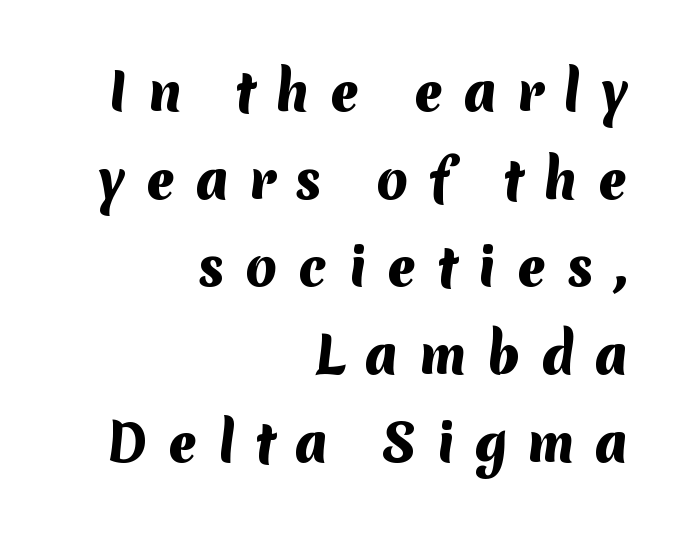
These lines are rendered in a variable-pitch font. Alignment: flush right. Each word looks stretched out because of the extra space between its letters. I'd describe the lettering as bold — thick and assertive.
